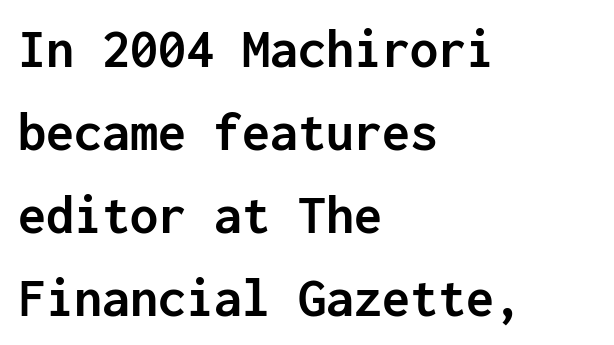
Typesetter's note: full bold, strokes at maximum text heaviness. Underline: absent. Honestly, the letter spacing is just normal — you wouldn't notice it. The setting favours the left margin, as ordinary paragraphs usually do. Unlike italic type, these characters show no tilt at all.
